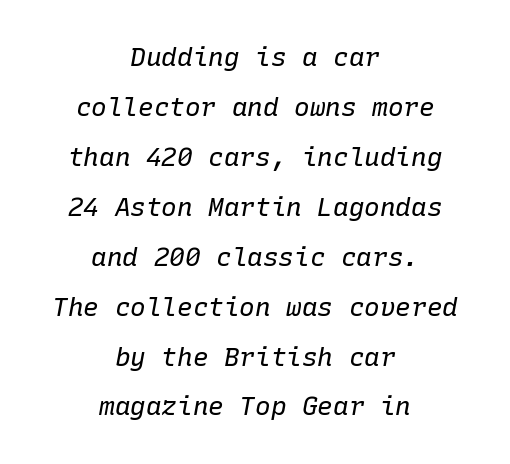
The image shows 26 px text type, italic (leaning right); set centered, loose line spacing (1.92x), normal letter spacing, not underlined.
